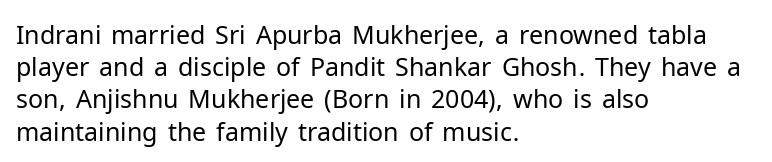
{"italic": "no", "bold": "no", "underline": "no", "align": "left", "line_spacing": "normal", "line_spacing_ratio": 1.29, "letter_spacing": "normal", "letter_spacing_em": 0.0, "glyph_px": 25}
